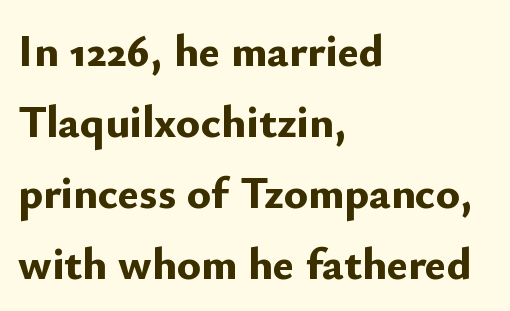
The image shows 45 px bold sans-serif type, upright; set left-aligned, normal line spacing (1.58x), normal letter spacing, not underlined; low stroke contrast and a small x-height.
